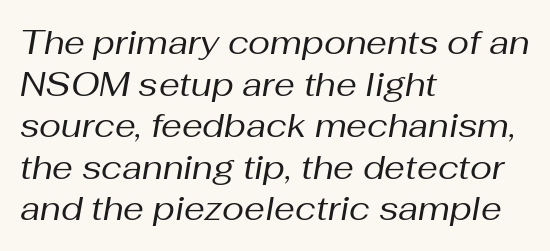
Q: Is the text bold? A: No.
Q: Is the text italic (slanted)? A: Yes, it leans right by about 10 degrees.
Q: Is the text underlined? A: No.
Q: How is the paragraph aligned? A: Left-aligned.
Q: Is the spacing between letters normal or unusually wide? A: Normal.
Q: Is the spacing between lines tight, normal or loose? A: Normal.
Q: Width (condensed, normal, or wide)? A: Normal.
Q: Stroke contrast? A: Medium.
Q: x-height? A: Medium.
Q: Monospaced? A: No.
